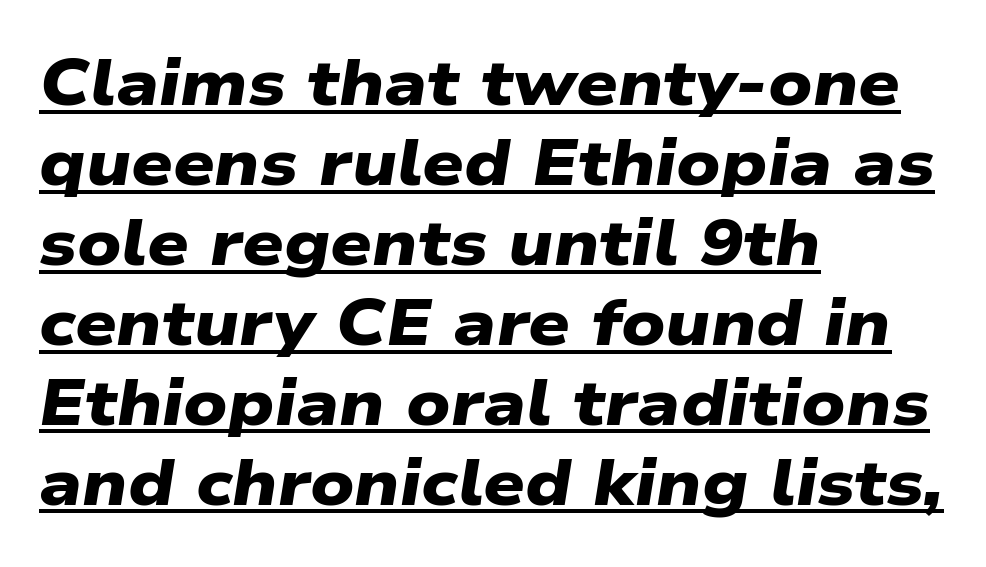
{"serif": "no", "bold": "yes", "weight": "heavy", "width": "wide", "stroke_contrast": "low", "x_height": "medium", "monospaced": "no", "underline": "yes", "align": "left", "line_spacing_ratio": 1.23, "letter_spacing": "normal", "letter_spacing_em": 0.0, "glyph_px": 65}
